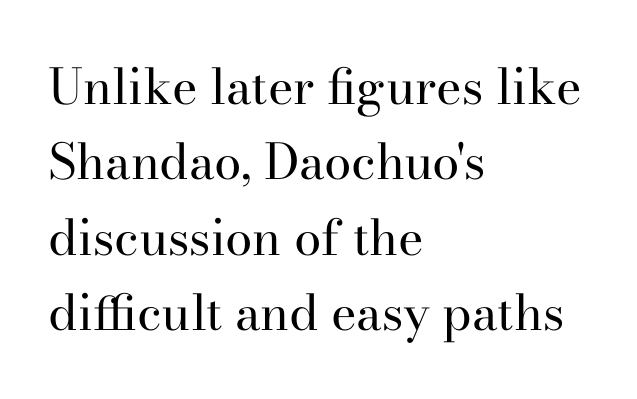
Is this a sans? No — the strokes have serifs. Proportional: the letters do not fall into vertical columns. Tracking here is standard; glyphs follow each other at the usual distance. Caption: face not bold, strokes unweighted.
